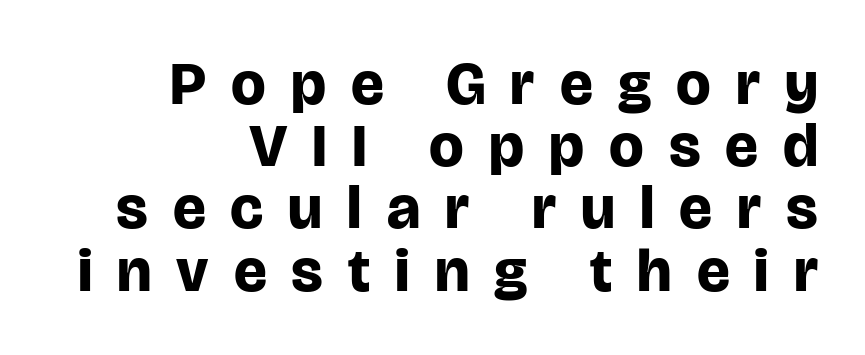
Q: Is the text bold? A: Yes.
Q: Is the text italic (slanted)? A: No, it is upright.
Q: Is the typeface a serif or a sans-serif typeface? A: Sans-serif.
Q: Is the text underlined? A: No.
Q: How is the paragraph aligned? A: Right-aligned.
Q: Is the spacing between letters normal or unusually wide? A: Unusually wide.
Q: Is the spacing between lines tight, normal or loose? A: Tight.
Q: Width (condensed, normal, or wide)? A: Normal.
Q: Stroke contrast? A: Low.
Q: x-height? A: Large.
Q: Monospaced? A: No.
